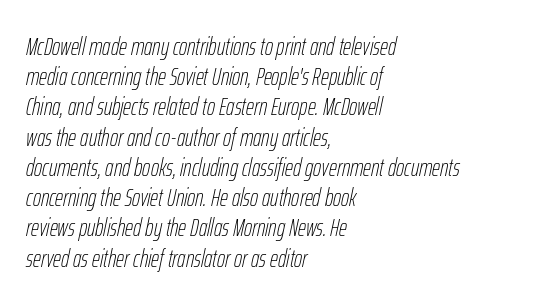
The image shows 25 px text type, italic (leaning right); set left-aligned, line spacing 1.21x, normal letter spacing, not underlined.
